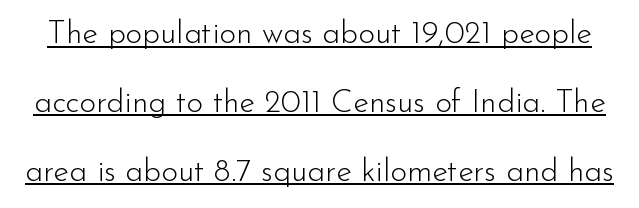
The image shows 32 px light sans-serif type, upright; set loose line spacing (2.15x), normal letter spacing, underlined; low stroke contrast and a small x-height.
